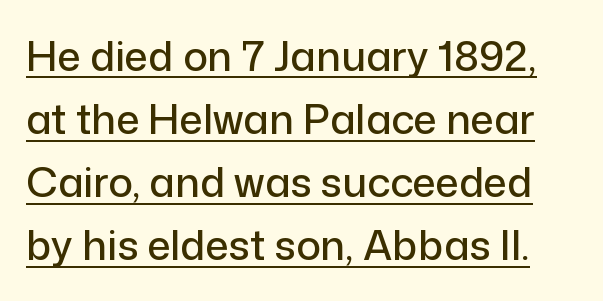
Q: Is the text italic (slanted)? A: No, it is upright.
Q: Is the typeface a serif or a sans-serif typeface? A: Sans-serif.
Q: Is the text underlined? A: Yes.
Q: Is the spacing between letters normal or unusually wide? A: Normal.
Q: Is the spacing between lines tight, normal or loose? A: Normal.
Q: Width (condensed, normal, or wide)? A: Normal.
Q: Stroke contrast? A: Low.
Q: x-height? A: Medium.
Q: Monospaced? A: No.
